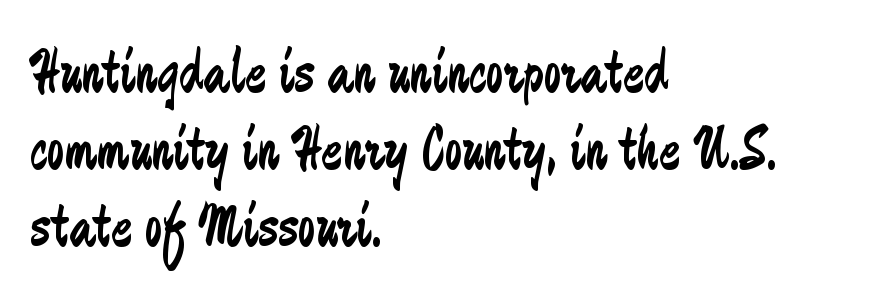
Q: Is the text bold? A: No.
Q: Is the text italic (slanted)? A: Yes.
Q: Is the typeface a serif or a sans-serif typeface? A: Sans-serif.
Q: Is the text underlined? A: No.
Q: How is the paragraph aligned? A: Left-aligned.
Q: Is the spacing between letters normal or unusually wide? A: Normal.
Q: Width (condensed, normal, or wide)? A: Condensed.
Q: Stroke contrast? A: Low.
Q: x-height? A: Small.
Q: Monospaced? A: No.
